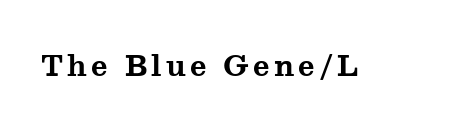
Q: Is the text bold? A: Yes.
Q: Is the text italic (slanted)? A: No, it is upright.
Q: Is the typeface a serif or a sans-serif typeface? A: Serif.
Q: Is the text underlined? A: No.
Q: Width (condensed, normal, or wide)? A: Wide.
Q: Stroke contrast? A: Medium.
Q: x-height? A: Medium.
Q: Monospaced? A: No.
